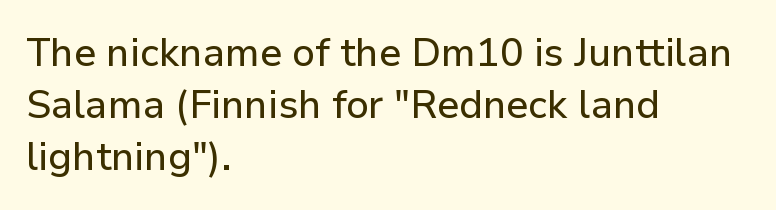
This sample uses plain, unmodified letter spacing. Each new line begins a customary step beneath the previous one. Looks like regular typesetting: each glyph gets only the width it needs. Clear beneath every line of the passage.
